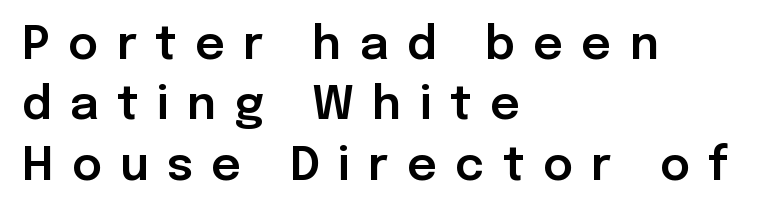
{"serif": "no", "italic": "no", "width": "normal", "stroke_contrast": "low", "x_height": "medium", "monospaced": "no", "underline": "no", "align": "left", "line_spacing": "normal", "line_spacing_ratio": 1.31, "letter_spacing": "wide", "letter_spacing_em": 0.4, "glyph_px": 46}
